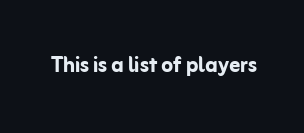
{"italic": "no", "bold": "yes", "underline": "no", "letter_spacing": "normal", "letter_spacing_em": 0.0, "glyph_px": 27}
